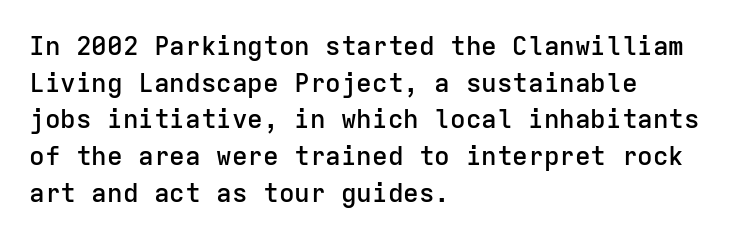
Q: Is the text bold? A: Semi-bold.
Q: Is the text italic (slanted)? A: No, it is upright.
Q: Is the text underlined? A: No.
Q: How is the paragraph aligned? A: Left-aligned.
Q: Is the spacing between letters normal or unusually wide? A: Normal.
Q: Is the spacing between lines tight, normal or loose? A: Normal.
